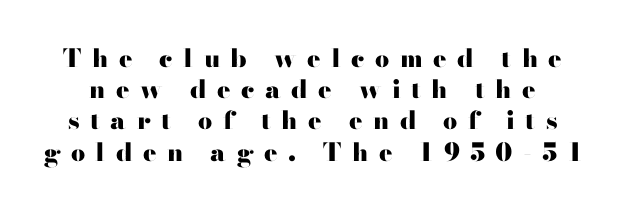
Q: Is the text bold? A: Yes.
Q: Is the text italic (slanted)? A: No, it is upright.
Q: Is the text underlined? A: No.
Q: Is the spacing between letters normal or unusually wide? A: Unusually wide.
Q: Is the spacing between lines tight, normal or loose? A: Normal.
